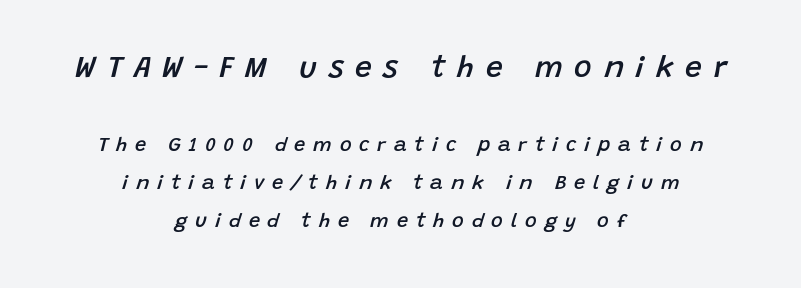
The image shows 30 px semibold type, italic (leaning right); set centered, loose line spacing (1.9x), unusually wide letter spacing (+0.39 em), not underlined; the first (top) block is 1.5x larger; low stroke contrast and a large x-height.
